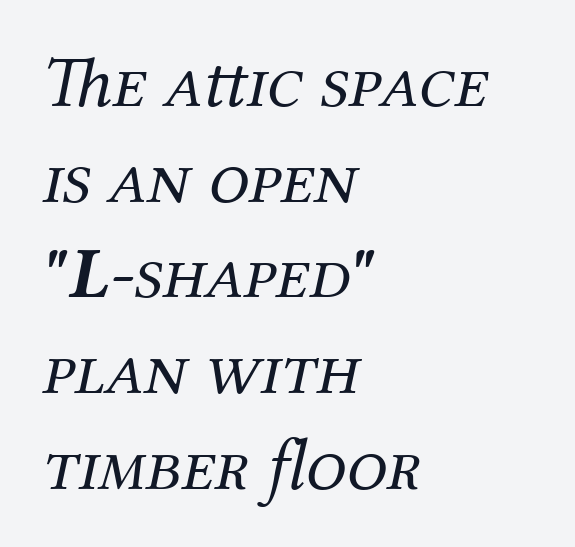
The image shows 73 px regular-weight serif type, italic (leaning right); set left-aligned, normal line spacing (1.31x), normal letter spacing, not underlined; medium stroke contrast and a medium x-height.
